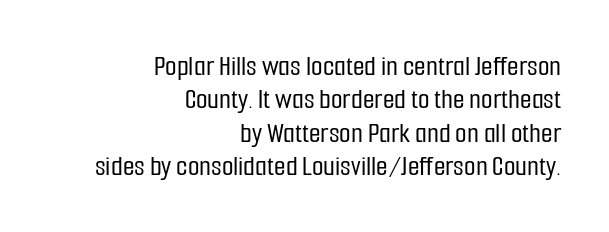
{"serif": "no", "italic": "no", "width": "condensed", "stroke_contrast": "low", "x_height": "medium", "monospaced": "no", "underline": "no", "align": "right", "line_spacing": "tight", "line_spacing_ratio": 1.11, "letter_spacing": "normal", "letter_spacing_em": 0.0, "glyph_px": 30}
